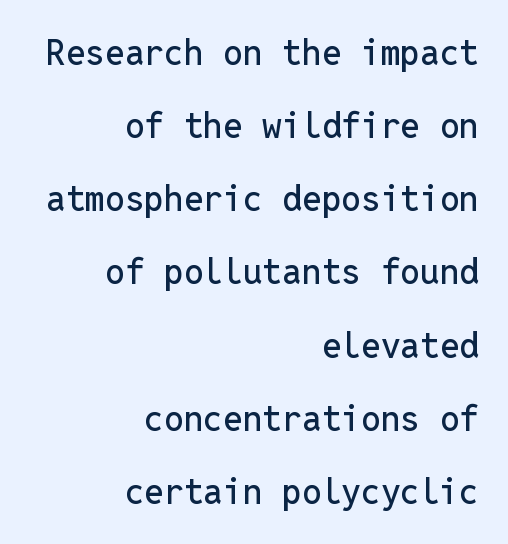
Q: Is the text italic (slanted)? A: No, it is upright.
Q: Is the typeface a serif or a sans-serif typeface? A: Sans-serif.
Q: Is the text underlined? A: No.
Q: How is the paragraph aligned? A: Right-aligned.
Q: Is the spacing between letters normal or unusually wide? A: Normal.
Q: Is the spacing between lines tight, normal or loose? A: Loose.
Q: Width (condensed, normal, or wide)? A: Normal.
Q: Stroke contrast? A: Low.
Q: x-height? A: Medium.
Q: Monospaced? A: Yes.
